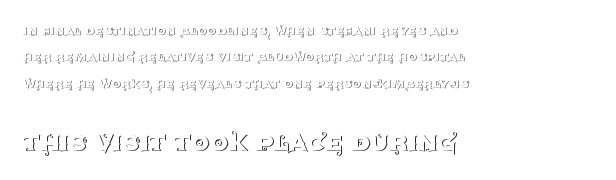
Q: Is the text bold? A: No.
Q: Is the text italic (slanted)? A: No, it is upright.
Q: Is the typeface a serif or a sans-serif typeface? A: Serif.
Q: Is the text underlined? A: No.
Q: How is the paragraph aligned? A: Left-aligned.
Q: Is the spacing between letters normal or unusually wide? A: Normal.
Q: Which block of text is set in a larger size, the first (top) or the second (bottom)? A: The second (bottom) one.
Q: Width (condensed, normal, or wide)? A: Normal.
Q: Stroke contrast? A: Medium.
Q: x-height? A: Large.
Q: Monospaced? A: No.
